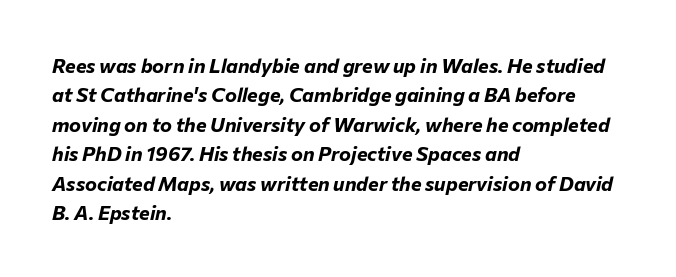
The image shows 20 px bold type, italic (leaning right); set left-aligned, normal line spacing (1.47x), normal letter spacing, not underlined.
